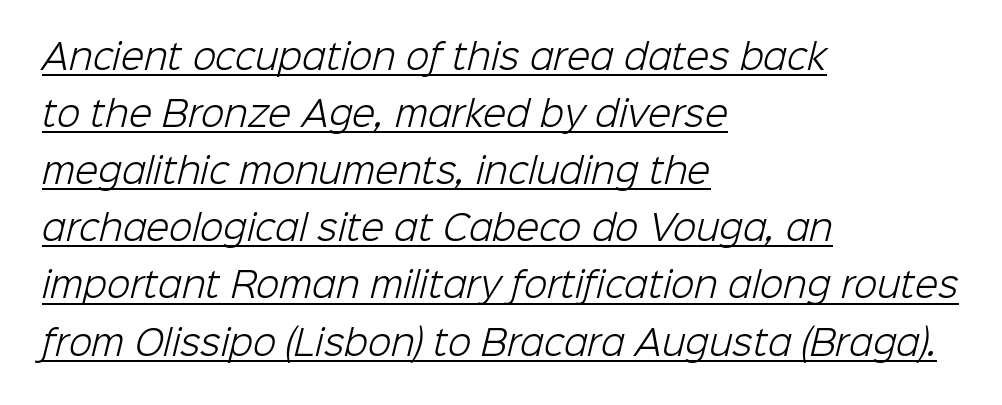
{"serif": "no", "bold": "no", "weight": "light", "width": "normal", "stroke_contrast": "low", "x_height": "medium", "monospaced": "no", "underline": "yes", "align": "left", "line_spacing": "normal", "line_spacing_ratio": 1.68, "letter_spacing": "normal", "letter_spacing_em": 0.0, "glyph_px": 34}
